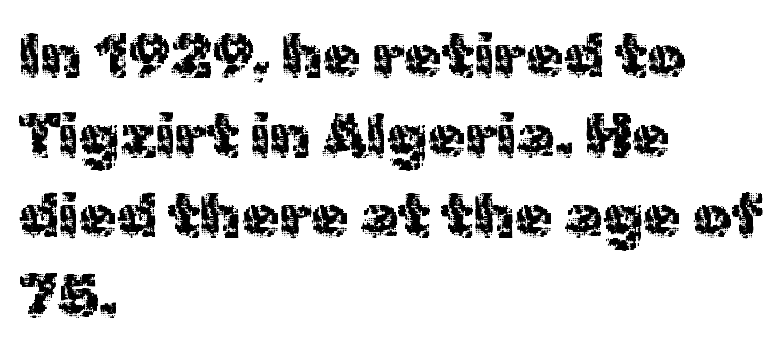
The ragged edge is on the right, which tells us the setting is flush left. Here the glyphs are tracked normally, forming tight word shapes. Examine the stroke ends and you'll find no serifs. Posture: upright roman.
